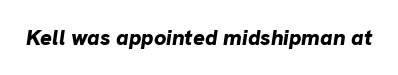
Q: Is the text bold? A: Yes.
Q: Is the text italic (slanted)? A: Yes, it leans right by about 8 degrees.
Q: Is the text underlined? A: No.
Q: Is the spacing between letters normal or unusually wide? A: Normal.
